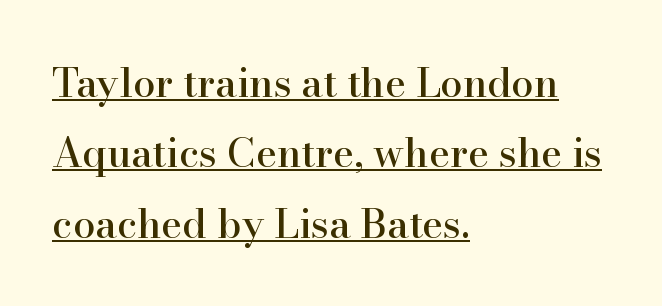
Has an underline been added? It has. Is this a fixed-width face? No — the glyphs have proportional, varying widths. A student would call this left alignment; a typographer would say flush left, rag right. A roman cut, with each character standing at attention.
